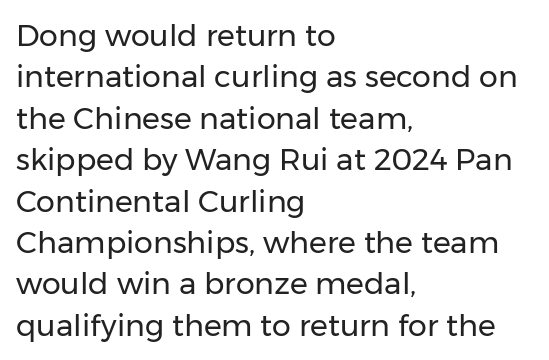
Notice how the stems are strictly vertical — no italics here. Type without underlining. Layout note: lines flush left. The face used here is rendered with its standard letterfit. The face used here is proportionally spaced, like ordinary book or web type.
